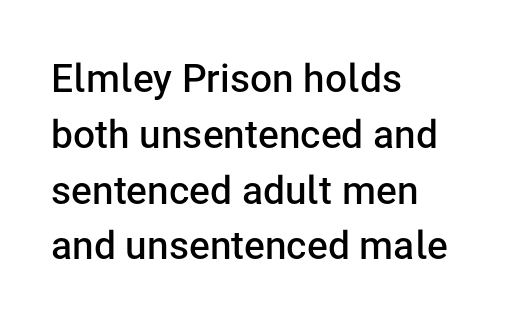
Q: Is the text bold? A: Semi-bold.
Q: Is the text italic (slanted)? A: No, it is upright.
Q: Is the typeface a serif or a sans-serif typeface? A: Sans-serif.
Q: Is the text underlined? A: No.
Q: How is the paragraph aligned? A: Left-aligned.
Q: Is the spacing between letters normal or unusually wide? A: Normal.
Q: Is the spacing between lines tight, normal or loose? A: Normal.
Q: Width (condensed, normal, or wide)? A: Normal.
Q: Stroke contrast? A: Low.
Q: x-height? A: Medium.
Q: Monospaced? A: No.
